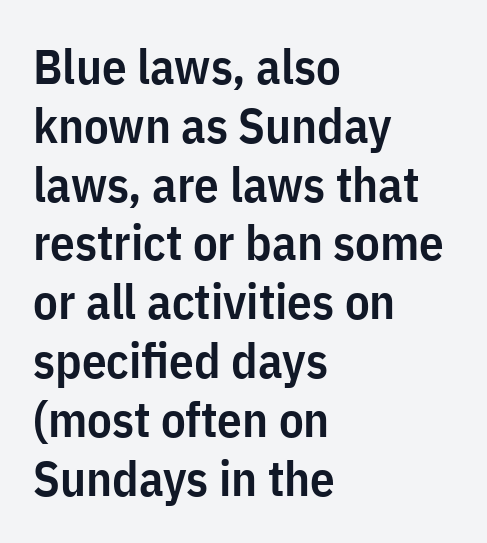
{"serif": "no", "italic": "no", "bold": "semi", "weight": "semibold", "width": "condensed", "stroke_contrast": "low", "x_height": "medium", "monospaced": "no", "underline": "no", "align": "left", "line_spacing_ratio": 1.2, "letter_spacing": "normal", "letter_spacing_em": 0.0, "glyph_px": 49}
